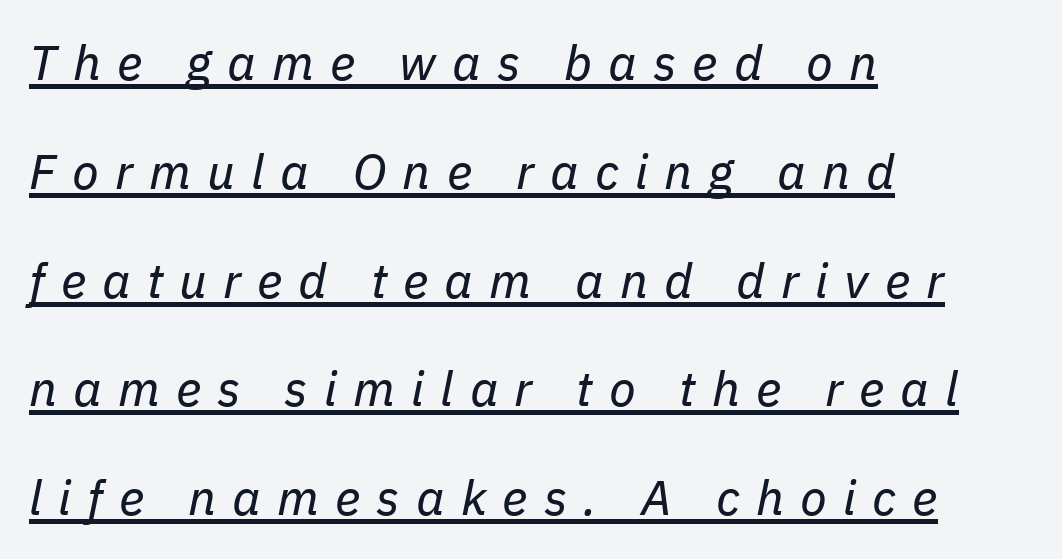
Q: Is the text bold? A: No.
Q: Is the text italic (slanted)? A: Yes, it leans right by about 11 degrees.
Q: Is the text underlined? A: Yes.
Q: How is the paragraph aligned? A: Left-aligned.
Q: Is the spacing between letters normal or unusually wide? A: Unusually wide.
Q: Is the spacing between lines tight, normal or loose? A: Loose.
Q: Width (condensed, normal, or wide)? A: Normal.
Q: Stroke contrast? A: Low.
Q: x-height? A: Medium.
Q: Monospaced? A: No.
